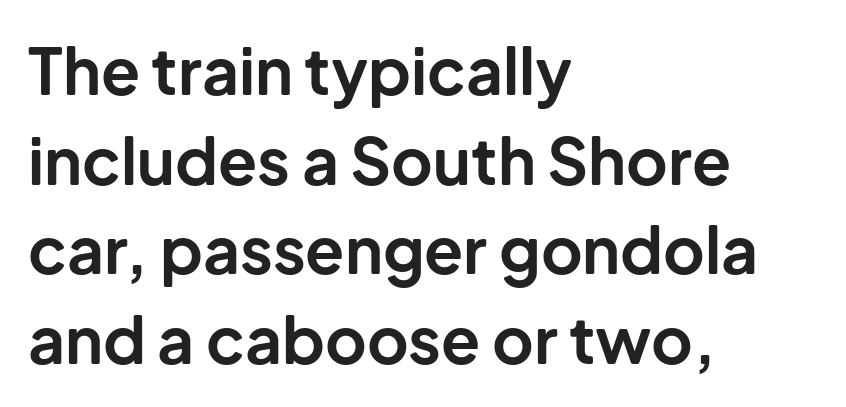
{"serif": "no", "italic": "no", "bold": "yes", "weight": "bold", "width": "normal", "stroke_contrast": "low", "x_height": "medium", "monospaced": "no", "underline": "no", "align": "left", "line_spacing": "normal", "line_spacing_ratio": 1.4, "letter_spacing": "normal", "letter_spacing_em": 0.0, "glyph_px": 64}
